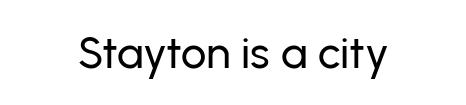
Q: Is the text italic (slanted)? A: No, it is upright.
Q: Is the typeface a serif or a sans-serif typeface? A: Sans-serif.
Q: Is the text underlined? A: No.
Q: How is the paragraph aligned? A: Centered.
Q: Is the spacing between letters normal or unusually wide? A: Normal.
Q: Width (condensed, normal, or wide)? A: Normal.
Q: Stroke contrast? A: Low.
Q: x-height? A: Medium.
Q: Monospaced? A: No.
